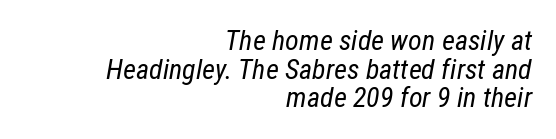
{"italic": "yes", "lean": "right", "slant_degrees": 12, "bold": "no", "weight": "regular", "width": "condensed", "stroke_contrast": "low", "x_height": "medium", "monospaced": "no", "underline": "no", "align": "right", "line_spacing": "tight", "line_spacing_ratio": 1.02, "letter_spacing": "normal", "letter_spacing_em": 0.0, "glyph_px": 28}
